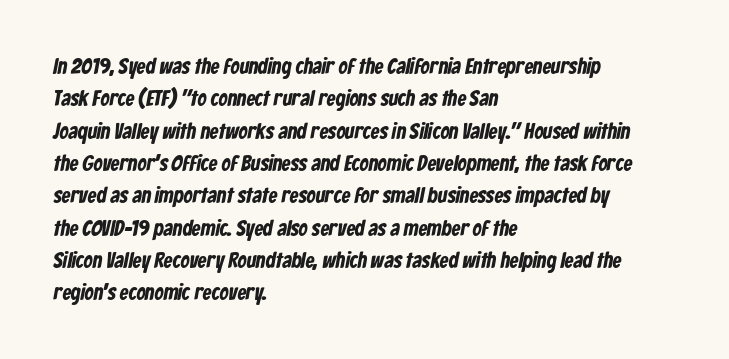
These lines are set flush left with a ragged right edge. Bare-footed words on every line. A typesetter would call this zero additional tracking. Quick note: interline space is typical.
